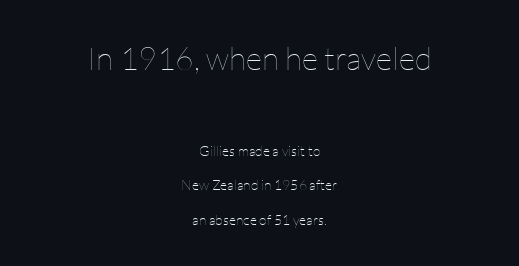
The passage shown begins with its larger block and ends with its smaller one. The axis of the letterforms is exactly vertical. Horizontal alignment here is central, giving a formal, balanced look. Varying glyph widths throughout — classic text-font behaviour. The designer dialed line spacing up above the default. The cut favours lightness, reaching ordinary text weight at its darkest.
